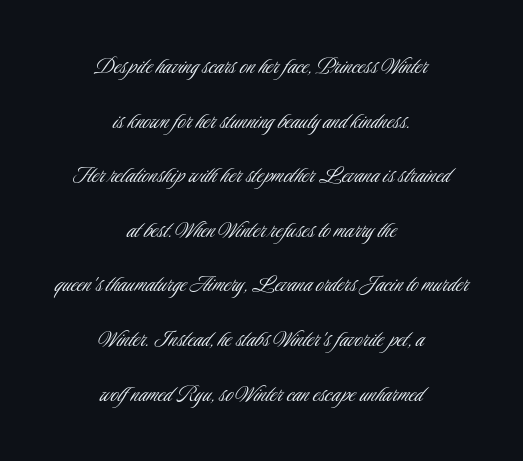
Any mark beneath the type? The region is blank. The cut favours lightness, reaching ordinary text weight at its darkest. If you folded the block vertically in half, each line would mirror itself in length. Each word holds together tightly as a unit, with standard inter-letter gaps.
